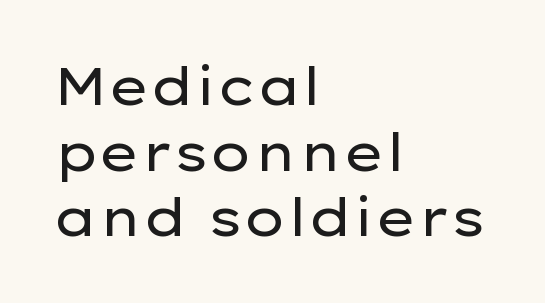
The image shows 52 px regular-weight, wide sans-serif type, upright; set left-aligned, normal line spacing (1.26x), normal letter spacing, not underlined; low stroke contrast and a medium x-height.
